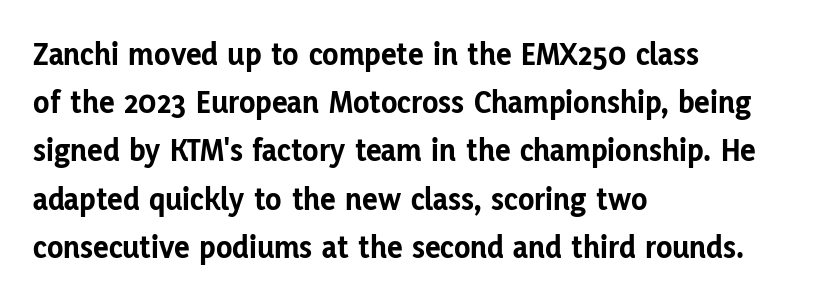
{"serif": "no", "italic": "no", "bold": "yes", "weight": "bold", "width": "normal", "stroke_contrast": "low", "x_height": "medium", "monospaced": "no", "underline": "no", "align": "left", "line_spacing": "normal", "line_spacing_ratio": 1.46, "letter_spacing": "normal", "letter_spacing_em": 0.0, "glyph_px": 33}
